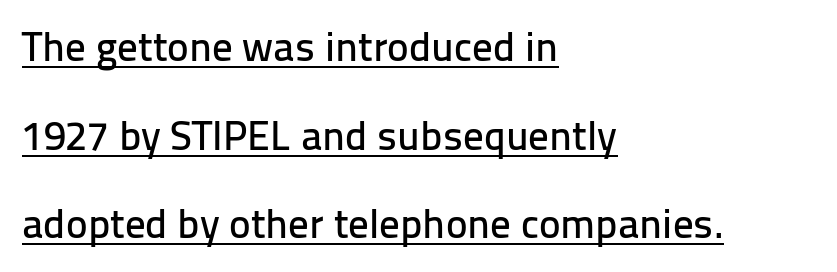
The string is rendered with underlining switched on. The gaps between neighbouring characters are ordinary and unremarkable. This is the regular roman posture of the typeface. Each letter keeps its own natural width here, so spacing adapts to shape. A typesetter would label this face a sans.
